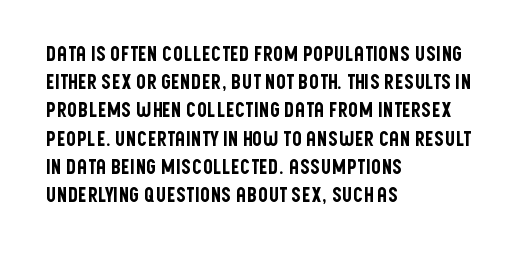
{"italic": "no", "underline": "no", "align": "left", "line_spacing": "normal", "line_spacing_ratio": 1.41, "letter_spacing": "normal", "letter_spacing_em": 0.0, "glyph_px": 20}
